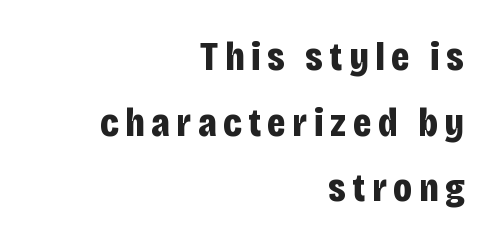
{"serif": "no", "italic": "no", "bold": "yes", "weight": "bold", "width": "condensed", "stroke_contrast": "low", "x_height": "large", "monospaced": "no", "underline": "no", "align": "right", "line_spacing": "normal", "line_spacing_ratio": 1.6, "glyph_px": 41}
